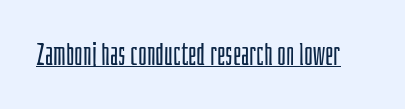
{"serif": "no", "italic": "no", "bold": "no", "weight": "light", "width": "condensed", "stroke_contrast": "low", "x_height": "large", "monospaced": "no", "underline": "yes", "letter_spacing": "normal", "letter_spacing_em": 0.0, "glyph_px": 30}
